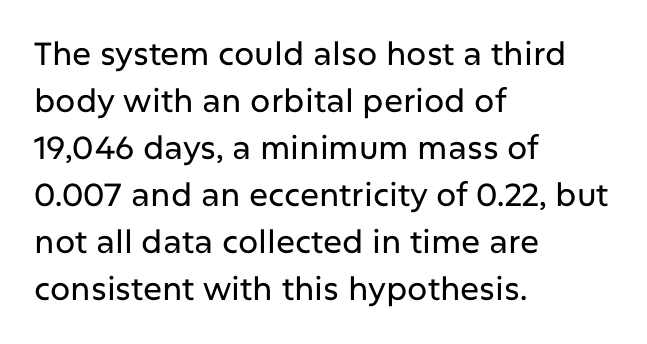
Q: Is the text italic (slanted)? A: No, it is upright.
Q: Is the typeface a serif or a sans-serif typeface? A: Sans-serif.
Q: Is the text underlined? A: No.
Q: How is the paragraph aligned? A: Left-aligned.
Q: Is the spacing between letters normal or unusually wide? A: Normal.
Q: Is the spacing between lines tight, normal or loose? A: Normal.
Q: Width (condensed, normal, or wide)? A: Normal.
Q: Stroke contrast? A: Low.
Q: x-height? A: Medium.
Q: Monospaced? A: No.
